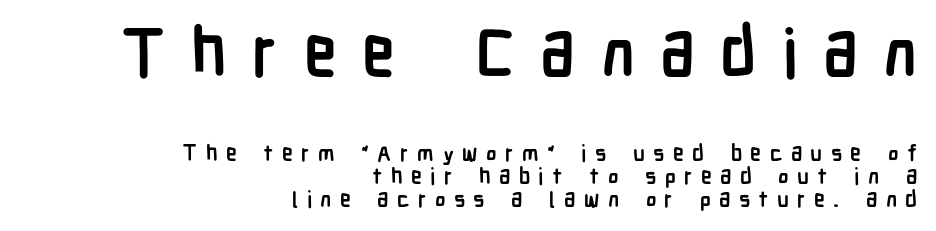
{"serif": "no", "italic": "no", "bold": "yes", "weight": "semibold", "width": "condensed", "stroke_contrast": "low", "x_height": "medium", "monospaced": "no", "underline": "no", "align": "right", "line_spacing": "tight", "line_spacing_ratio": 1.04, "letter_spacing": "wide", "letter_spacing_em": 0.38, "larger_block": "first", "size_ratio": 3.05, "glyph_px": 67}
